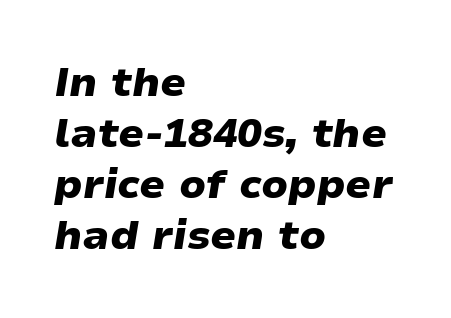
{"italic": "yes", "lean": "right", "slant_degrees": 9, "bold": "yes", "weight": "heavy", "width": "wide", "stroke_contrast": "low", "x_height": "medium", "monospaced": "no", "underline": "no", "align": "left", "line_spacing_ratio": 1.24, "letter_spacing": "normal", "letter_spacing_em": 0.0, "glyph_px": 41}
